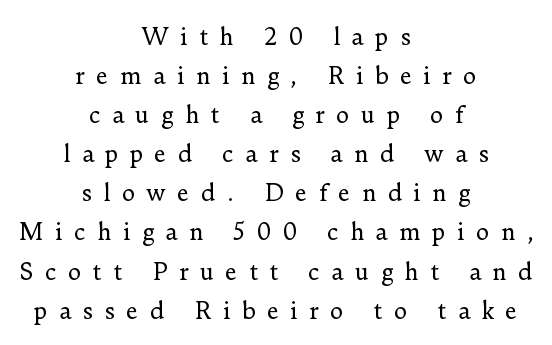
{"italic": "no", "bold": "no", "underline": "no", "align": "center", "line_spacing": "normal", "line_spacing_ratio": 1.7, "letter_spacing": "wide", "letter_spacing_em": 0.49, "glyph_px": 23}
